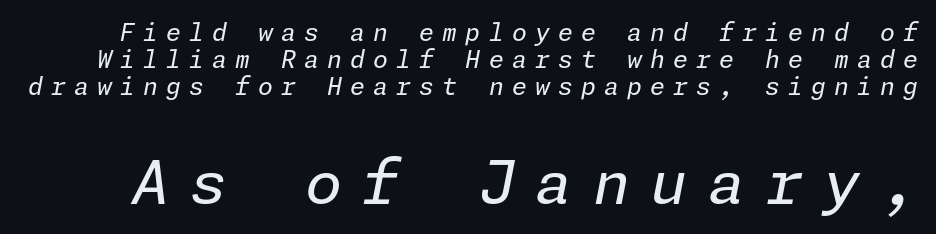
The image shows 60 px regular-weight type, italic (leaning right); set tight line spacing (1.12x), unusually wide letter spacing (+0.34 em), not underlined; the second (bottom) block is 2.5x larger; low stroke contrast and a medium x-height.
